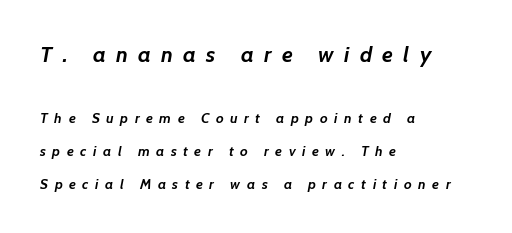
Q: Is the text bold? A: Yes.
Q: Is the text italic (slanted)? A: Yes, it leans right by about 7 degrees.
Q: Is the text underlined? A: No.
Q: How is the paragraph aligned? A: Left-aligned.
Q: Is the spacing between letters normal or unusually wide? A: Unusually wide.
Q: Is the spacing between lines tight, normal or loose? A: Loose.
Q: Which block of text is set in a larger size, the first (top) or the second (bottom)? A: The first (top) one.
